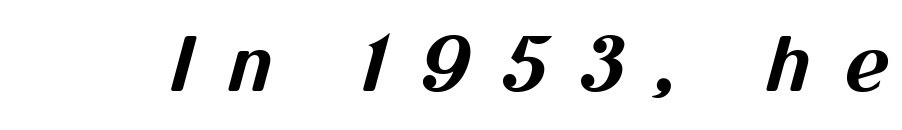
Bare-footed words on every line. Short note: letters widely spaced. Character widths vary here, with narrow letters taking less room than wide ones. The glyphs in this specimen are sans serif. Heft: maximum for text — a bold.
